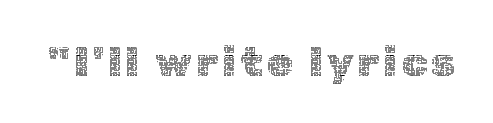
Q: Is the text bold? A: No.
Q: Is the text italic (slanted)? A: No, it is upright.
Q: Is the text underlined? A: No.
Q: Width (condensed, normal, or wide)? A: Normal.
Q: x-height? A: Medium.
Q: Monospaced? A: No.
